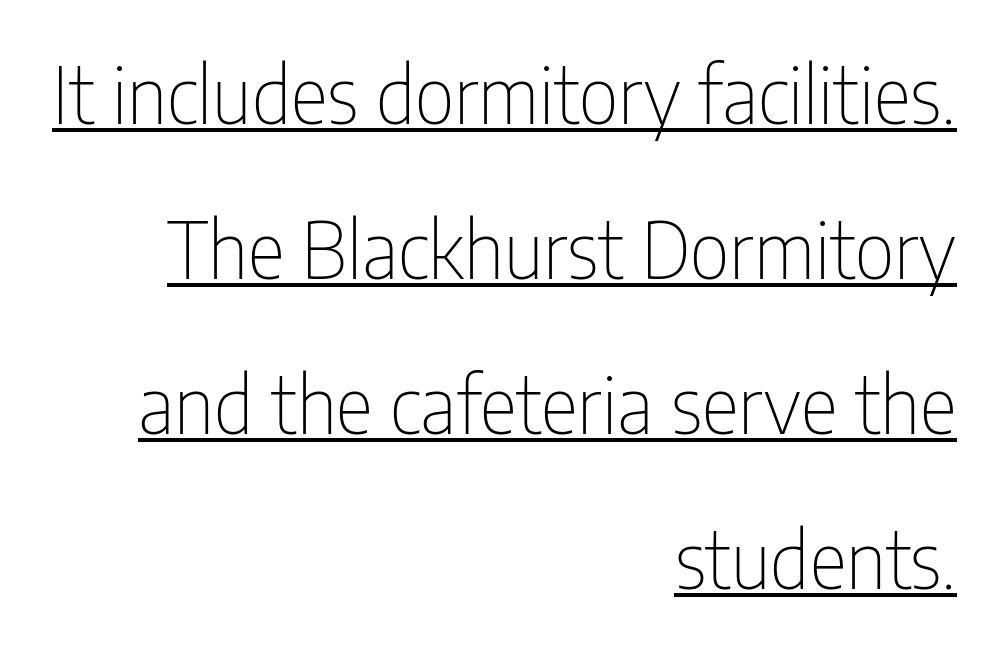
The image shows 79 px thin, condensed sans-serif type, upright; set right-aligned, loose line spacing (1.96x), normal letter spacing, underlined; low stroke contrast and a medium x-height.
